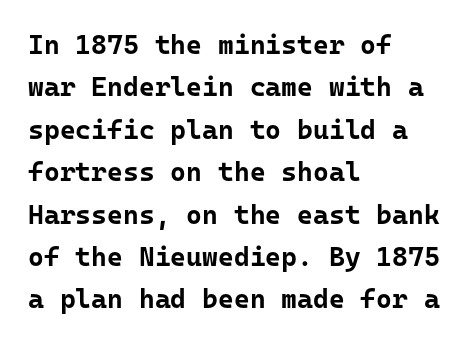
The axis of the letterforms is exactly vertical. The passage is arranged the way most books set body copy — flush left. Beneath every word, the page is bare. Summary of weight: heavy, a full bold. In terms of leading, this rendering sits right in the middle.
